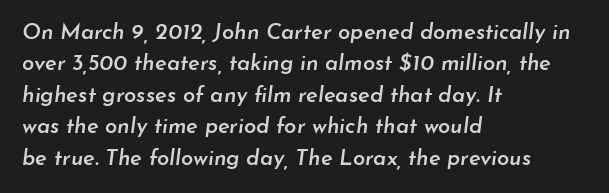
{"italic": "yes", "lean": "right", "slant_degrees": 7, "bold": "semi", "underline": "no", "align": "left", "line_spacing": "normal", "line_spacing_ratio": 1.43, "letter_spacing": "normal", "letter_spacing_em": 0.0, "glyph_px": 22}
